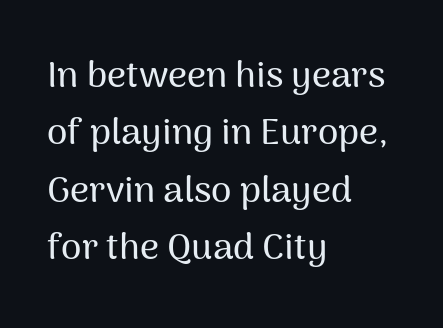
The image shows 37 px sans-serif type, upright; set left-aligned, normal line spacing (1.55x), normal letter spacing, not underlined; medium stroke contrast and a medium x-height.
